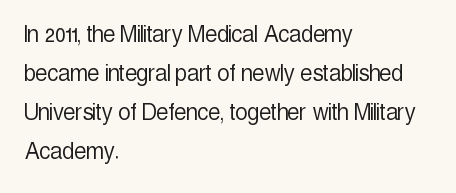
The image shows 27 px text type, upright; set left-aligned, normal line spacing (1.44x), normal letter spacing, not underlined.
